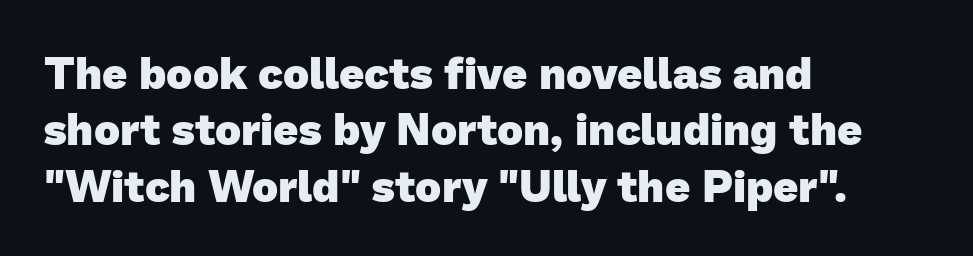
Serifs: no, the terminals of the letterforms are clean. Descender tails drop into unmarked territory. These lines keep a tight, regular rhythm from letter to letter. Which margin do the lines hug? The left one — the right edge is uneven. Each new line begins a customary step beneath the previous one. Character widths vary here, with narrow letters taking less room than wide ones.
